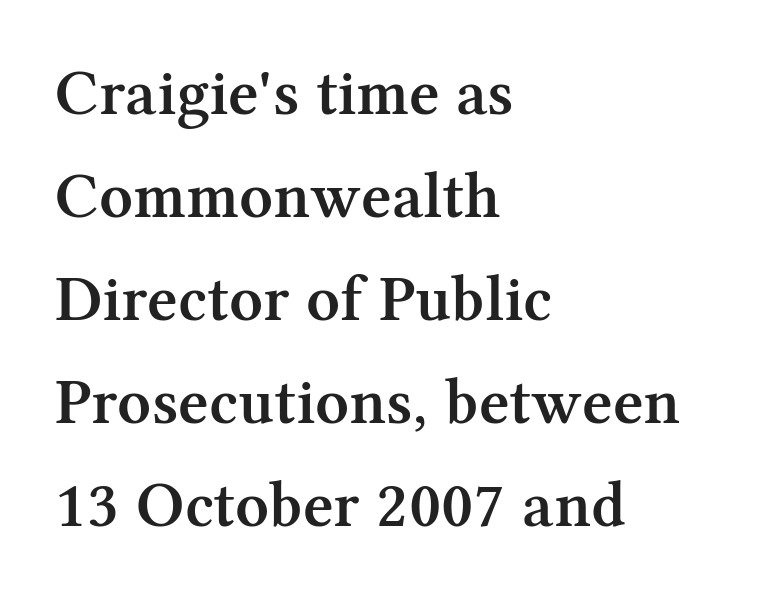
The image shows 66 px semibold serif type, upright; set left-aligned, normal line spacing (1.56x), normal letter spacing, not underlined; medium stroke contrast and a medium x-height.
